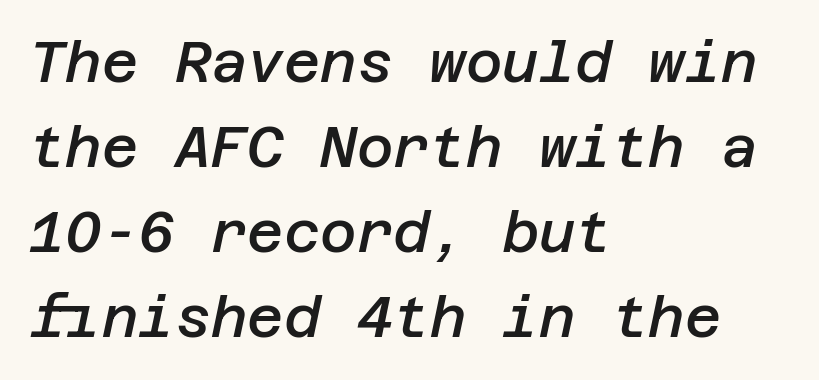
Layout note: lines flush left. These words are printed semibold, heavier than regular yet not bold. Inter-character spacing is left at the font's built-in metrics. Normally led — the rows are evenly, conventionally spaced. The text carries the slant typical of an italic or oblique font. Descenders hang freely into open space.
